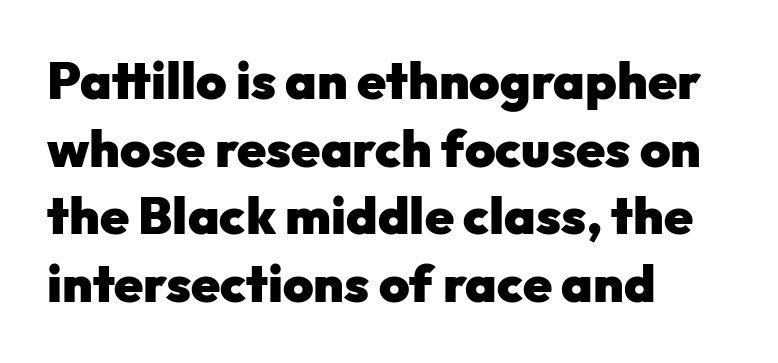
The image shows 52 px heavy sans-serif type, upright; set left-aligned, normal line spacing (1.3x), normal letter spacing, not underlined; low stroke contrast and a medium x-height.
